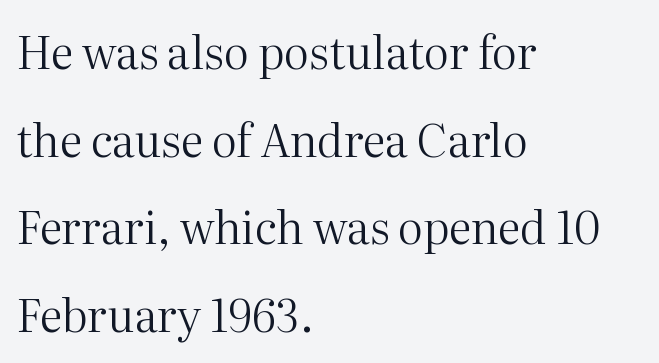
The image shows 45 px regular-weight serif type, upright; set left-aligned, loose line spacing (1.95x), normal letter spacing, not underlined; medium stroke contrast and a medium x-height.
